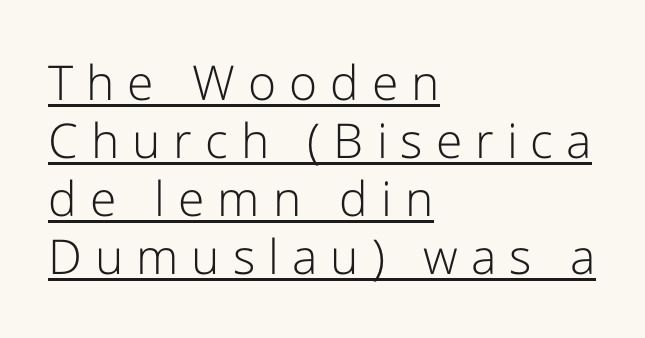
The image shows 48 px light sans-serif type, upright; set left-aligned, line spacing 1.21x, unusually wide letter spacing (+0.27 em), underlined; low stroke contrast and a medium x-height.
